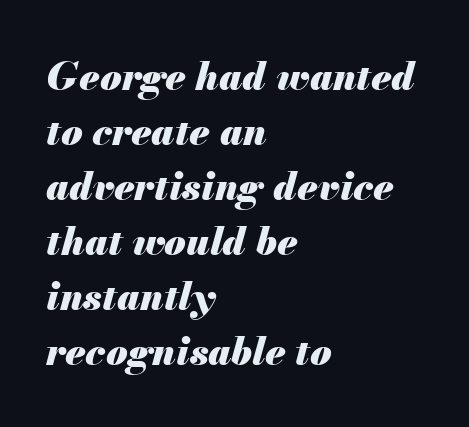
Q: Is the text bold? A: Yes.
Q: Is the text italic (slanted)? A: Yes, it leans right by about 13 degrees.
Q: Is the text underlined? A: No.
Q: How is the paragraph aligned? A: Left-aligned.
Q: Is the spacing between letters normal or unusually wide? A: Normal.
Q: Is the spacing between lines tight, normal or loose? A: Normal.
Q: Width (condensed, normal, or wide)? A: Normal.
Q: Stroke contrast? A: Medium.
Q: x-height? A: Small.
Q: Monospaced? A: No.
